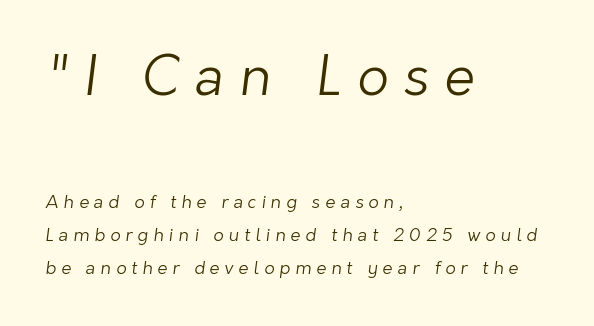
Q: Is the text bold? A: No.
Q: Is the typeface a serif or a sans-serif typeface? A: Sans-serif.
Q: Is the text underlined? A: No.
Q: How is the paragraph aligned? A: Left-aligned.
Q: Is the spacing between letters normal or unusually wide? A: Unusually wide.
Q: Which block of text is set in a larger size, the first (top) or the second (bottom)? A: The first (top) one.
Q: Width (condensed, normal, or wide)? A: Normal.
Q: Stroke contrast? A: Low.
Q: x-height? A: Medium.
Q: Monospaced? A: No.
